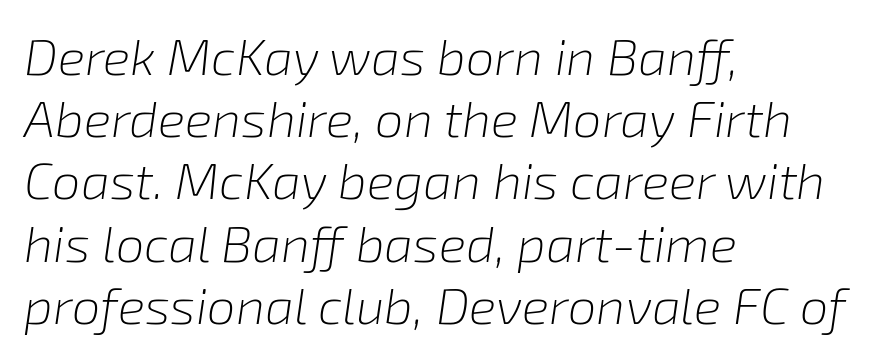
Q: Is the text bold? A: No.
Q: Is the text italic (slanted)? A: Yes, it leans right by about 8 degrees.
Q: Is the text underlined? A: No.
Q: How is the paragraph aligned? A: Left-aligned.
Q: Is the spacing between letters normal or unusually wide? A: Normal.
Q: Width (condensed, normal, or wide)? A: Normal.
Q: Stroke contrast? A: Low.
Q: x-height? A: Medium.
Q: Monospaced? A: No.
